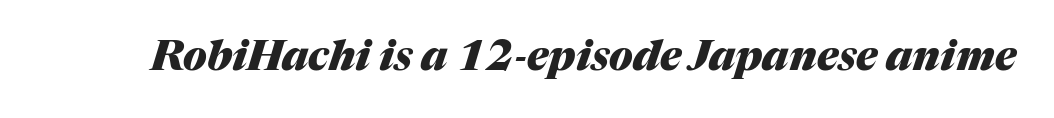
The image shows 41 px heavy type, italic (leaning right); set normal letter spacing, not underlined; medium stroke contrast and a medium x-height.
